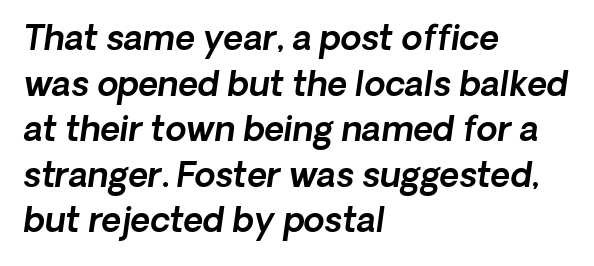
The image shows 34 px text type, italic (leaning right); set left-aligned, normal line spacing (1.34x), normal letter spacing, not underlined; a medium x-height.
